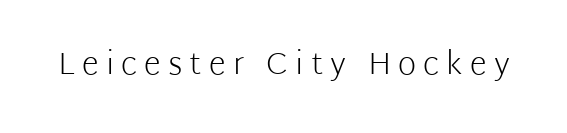
The image shows 31 px light sans-serif type, upright; set unusually wide letter spacing (+0.23 em), not underlined; low stroke contrast and a medium x-height.
